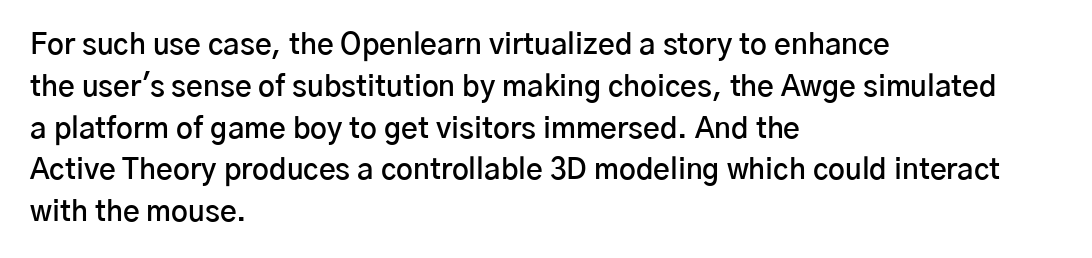
Q: Is the text bold? A: Semi-bold.
Q: Is the text italic (slanted)? A: No, it is upright.
Q: Is the typeface a serif or a sans-serif typeface? A: Sans-serif.
Q: Is the text underlined? A: No.
Q: How is the paragraph aligned? A: Left-aligned.
Q: Is the spacing between letters normal or unusually wide? A: Normal.
Q: Is the spacing between lines tight, normal or loose? A: Normal.
Q: Width (condensed, normal, or wide)? A: Normal.
Q: Stroke contrast? A: Low.
Q: x-height? A: Medium.
Q: Monospaced? A: No.
